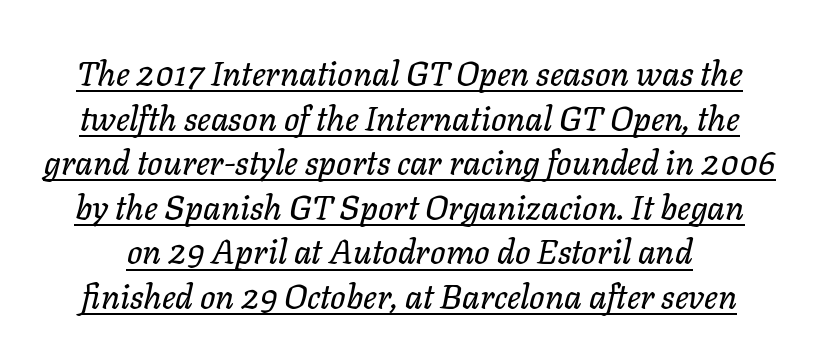
Proportional: the letters do not fall into vertical columns. Notice how descenders clear the ascenders below comfortably — that's standard leading. Students, note that the glyphs here touch the page at normal intervals. The lettering is marked with a stroke running underneath it. Characters are canted at an angle relative to the baseline's perpendicular.
